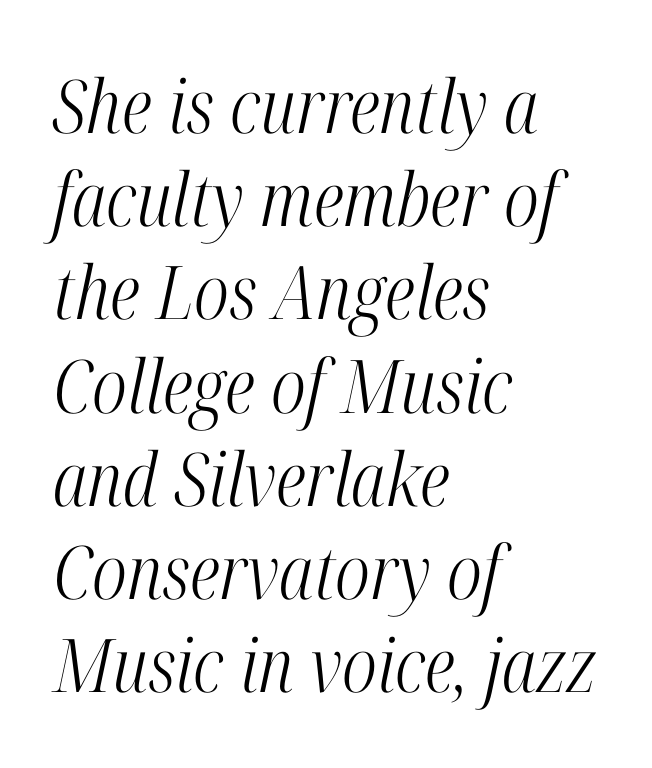
Q: Is the text bold? A: No.
Q: Is the text italic (slanted)? A: Yes, it leans right by about 12 degrees.
Q: Is the typeface a serif or a sans-serif typeface? A: Serif.
Q: Is the text underlined? A: No.
Q: How is the paragraph aligned? A: Left-aligned.
Q: Is the spacing between letters normal or unusually wide? A: Normal.
Q: Is the spacing between lines tight, normal or loose? A: Normal.
Q: Width (condensed, normal, or wide)? A: Condensed.
Q: Stroke contrast? A: High.
Q: x-height? A: Medium.
Q: Monospaced? A: No.
